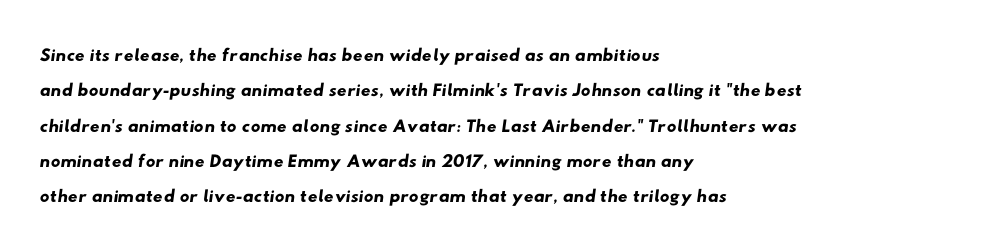
Q: Is the text underlined? A: No.
Q: How is the paragraph aligned? A: Left-aligned.
Q: Is the spacing between letters normal or unusually wide? A: Normal.
Q: Is the spacing between lines tight, normal or loose? A: Normal.
